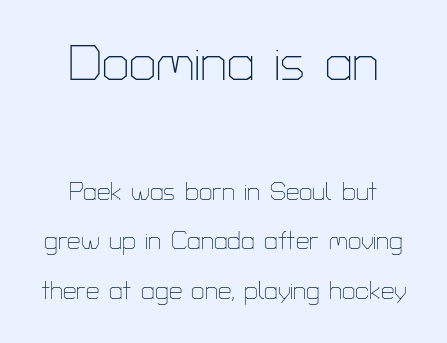
The image shows 49 px thin sans-serif type, upright; set centered, loose line spacing (2.07x), normal letter spacing, not underlined; the first (top) block is 2.04x larger; low stroke contrast and a medium x-height.
